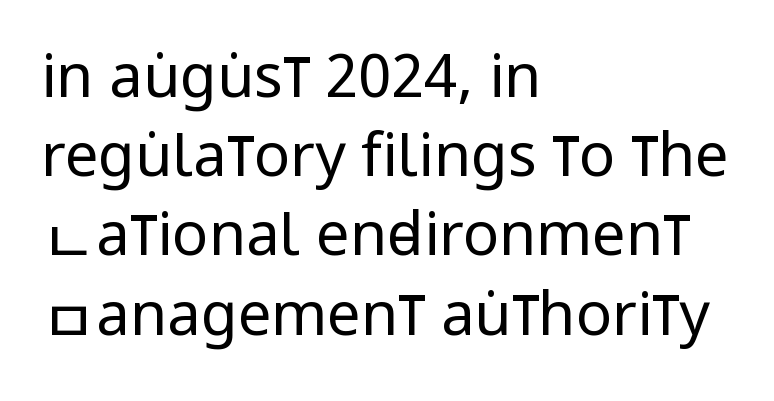
Tracking here is standard; glyphs follow each other at the usual distance. The compositor pushed each line to the left boundary. Type without underlining. A quiet, ordinary-to-light weight characterises the typeface. Posture: upright roman.
